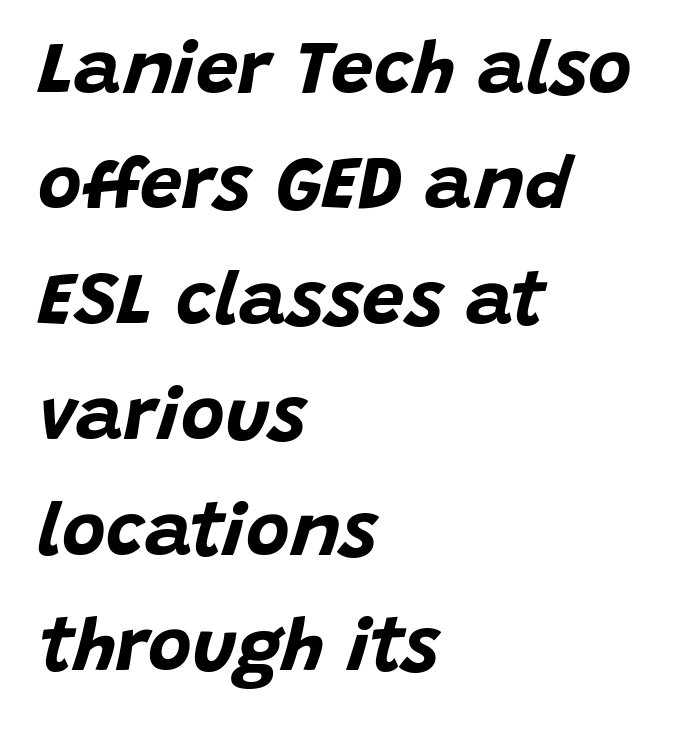
The image shows 75 px bold type, italic (leaning right); set left-aligned, normal line spacing (1.54x), normal letter spacing, not underlined; low stroke contrast and a large x-height.
